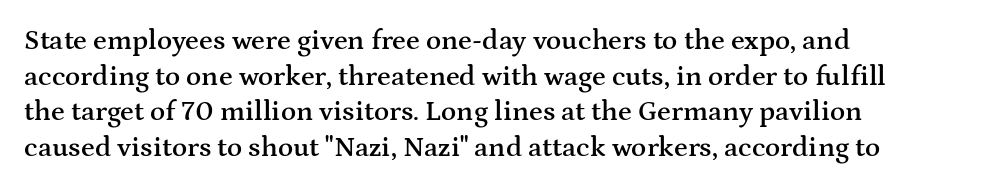
Q: Is the text bold? A: Semi-bold.
Q: Is the text italic (slanted)? A: No, it is upright.
Q: Is the typeface a serif or a sans-serif typeface? A: Serif.
Q: Is the text underlined? A: No.
Q: How is the paragraph aligned? A: Left-aligned.
Q: Is the spacing between letters normal or unusually wide? A: Normal.
Q: Is the spacing between lines tight, normal or loose? A: Normal.
Q: Width (condensed, normal, or wide)? A: Wide.
Q: Stroke contrast? A: Medium.
Q: x-height? A: Medium.
Q: Monospaced? A: No.
